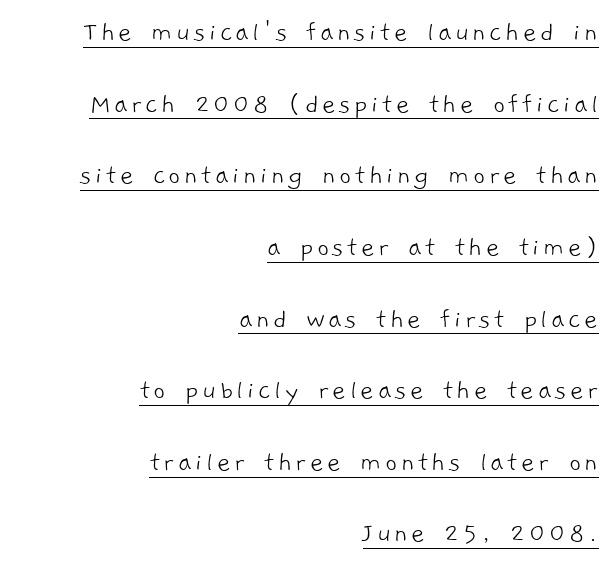
The image shows 29 px light sans-serif type; set right-aligned, loose line spacing (2.47x), underlined; low stroke contrast and a medium x-height.
